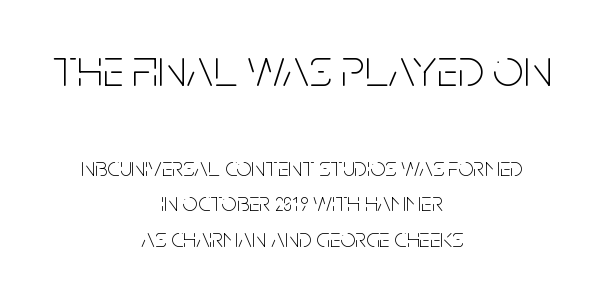
The image shows 54 px thin, condensed sans-serif type, upright; set centered, normal line spacing (1.3x), normal letter spacing, not underlined; the first (top) block is 2.0x larger; low stroke contrast and a large x-height.
